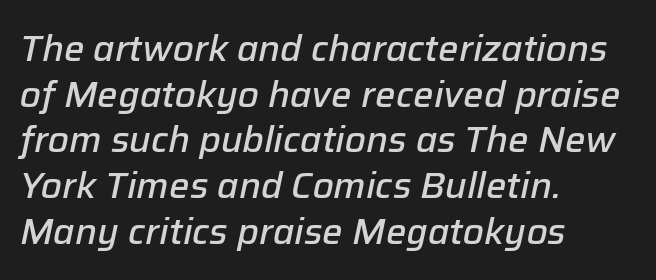
The zone under the glyphs is completely vacant. This sample is left-justified, so line endings fall wherever the words run out. Look at the tracking — it's just the regular setting, nothing added. A typesetter would call this leading conventional body-copy spacing. The font's italic variant was chosen for this text.
